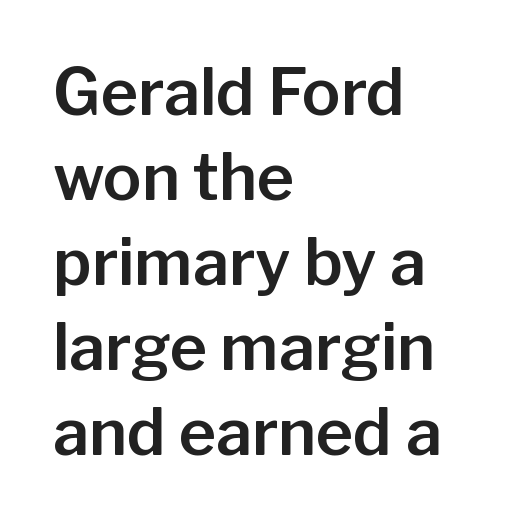
Q: Is the text italic (slanted)? A: No, it is upright.
Q: Is the typeface a serif or a sans-serif typeface? A: Sans-serif.
Q: Is the text underlined? A: No.
Q: How is the paragraph aligned? A: Left-aligned.
Q: Is the spacing between letters normal or unusually wide? A: Normal.
Q: Is the spacing between lines tight, normal or loose? A: Normal.
Q: Width (condensed, normal, or wide)? A: Normal.
Q: Stroke contrast? A: Low.
Q: x-height? A: Medium.
Q: Monospaced? A: No.
